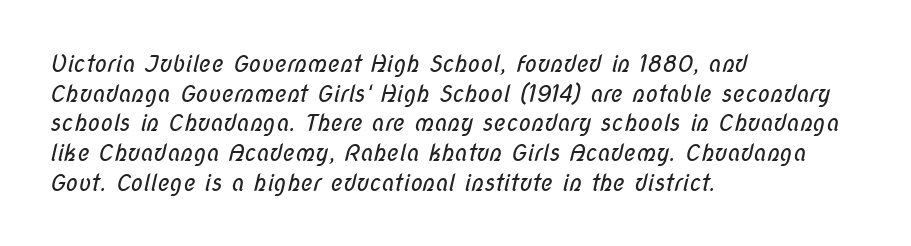
{"bold": "no", "underline": "no", "align": "left", "line_spacing": "normal", "line_spacing_ratio": 1.29, "letter_spacing": "normal", "letter_spacing_em": 0.0, "glyph_px": 23}
